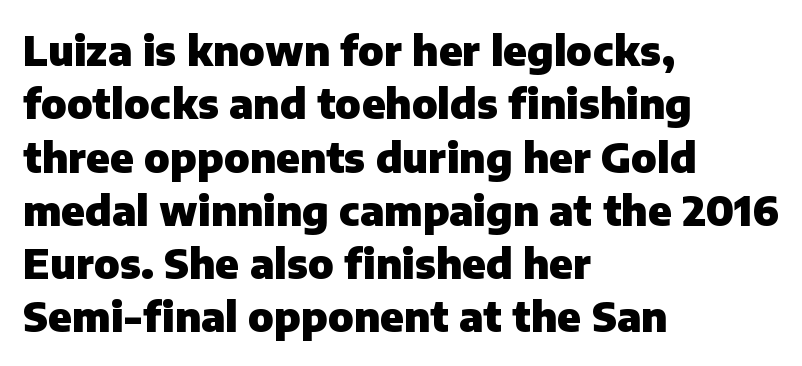
{"serif": "no", "italic": "no", "bold": "yes", "weight": "heavy", "width": "normal", "stroke_contrast": "low", "x_height": "medium", "monospaced": "no", "underline": "no", "align": "left", "line_spacing": "normal", "line_spacing_ratio": 1.3, "letter_spacing": "normal", "letter_spacing_em": 0.0, "glyph_px": 41}
